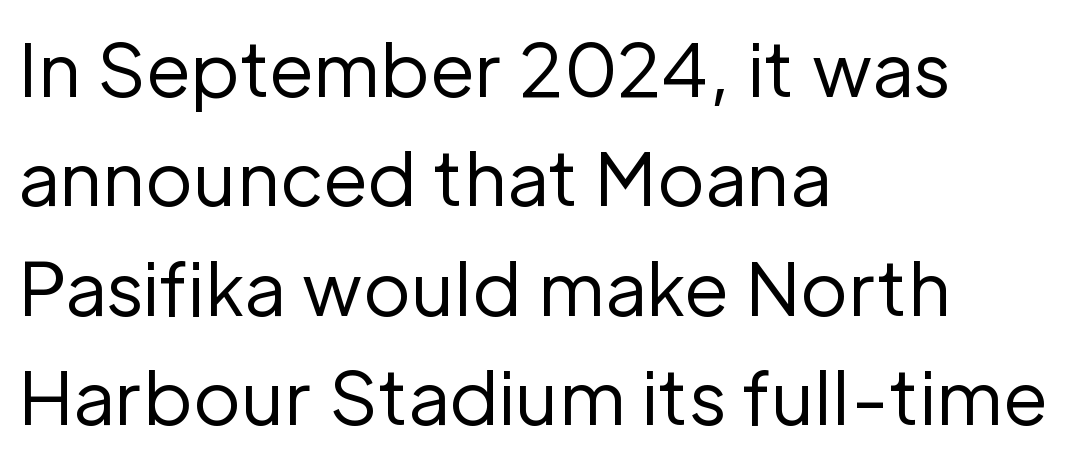
{"serif": "no", "italic": "no", "bold": "no", "weight": "regular", "width": "normal", "stroke_contrast": "low", "x_height": "medium", "monospaced": "no", "underline": "no", "align": "left", "line_spacing": "normal", "line_spacing_ratio": 1.5, "letter_spacing": "normal", "letter_spacing_em": 0.0, "glyph_px": 73}
